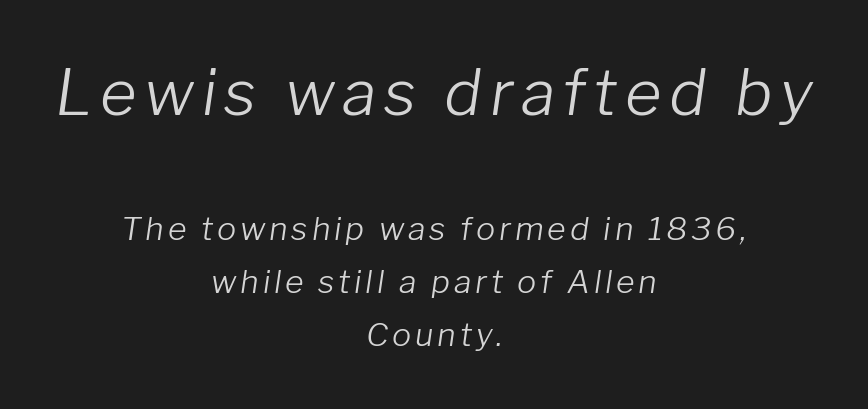
Q: Is the text bold? A: No.
Q: Is the text italic (slanted)? A: Yes, it leans right by about 8 degrees.
Q: Is the text underlined? A: No.
Q: How is the paragraph aligned? A: Centered.
Q: Is the spacing between lines tight, normal or loose? A: Normal.
Q: Which block of text is set in a larger size, the first (top) or the second (bottom)? A: The first (top) one.
Q: Width (condensed, normal, or wide)? A: Normal.
Q: Stroke contrast? A: Low.
Q: x-height? A: Medium.
Q: Monospaced? A: No.
